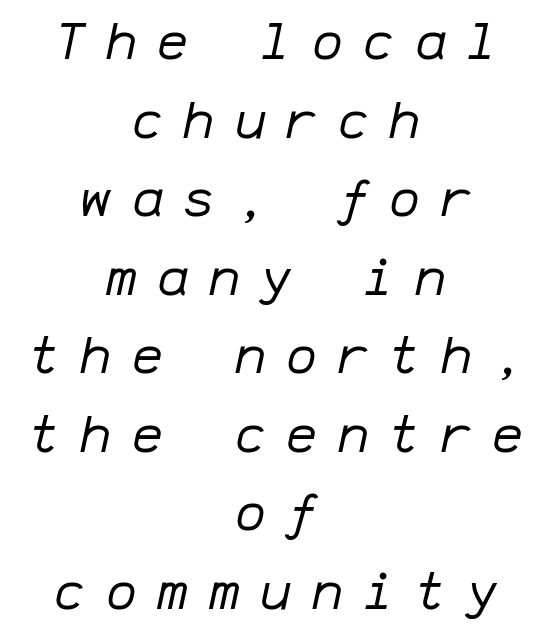
Italic: yes, the glyphs are oblique. Honestly, the row spacing looks completely unremarkable. Visually the block forms a symmetrical silhouette, jagged on both flanks. Weight: in the light-to-regular range. Every character here occupies the same horizontal width, giving the sample a typewriter-like rhythm.
